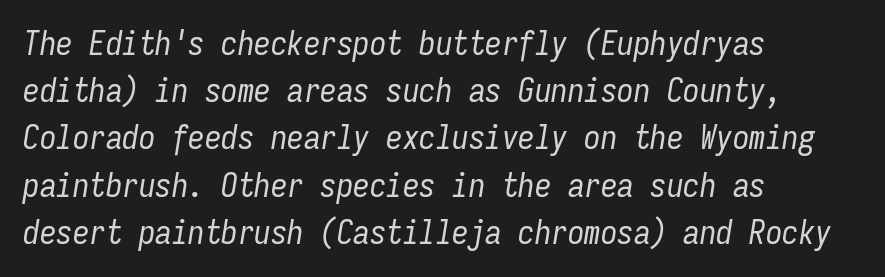
The image shows 33 px regular-weight, condensed type, italic (leaning right), monospaced; set left-aligned, normal line spacing (1.43x), normal letter spacing, not underlined; low stroke contrast and a medium x-height.
